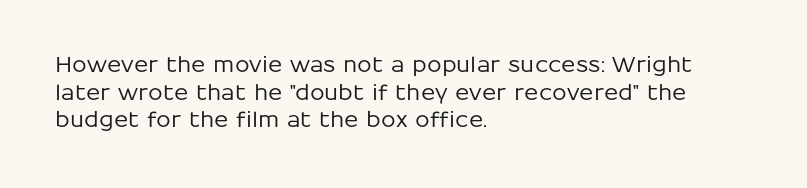
The image shows 21 px text type, upright; set left-aligned, normal line spacing (1.32x), normal letter spacing, not underlined.
